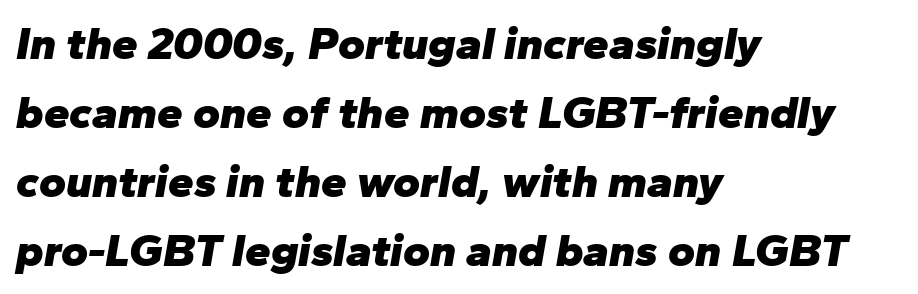
The image shows 46 px heavy type, italic (leaning right); set left-aligned, normal line spacing (1.5x), normal letter spacing, not underlined; low stroke contrast and a medium x-height.
